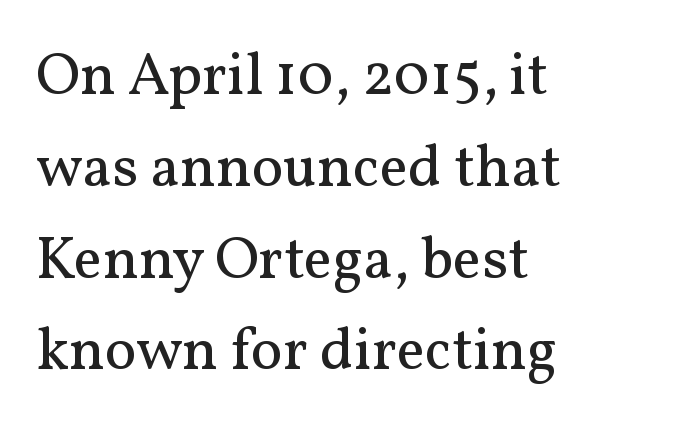
The image shows 60 px regular-weight serif type, upright; set left-aligned, normal line spacing (1.53x), normal letter spacing, not underlined; medium stroke contrast and a medium x-height.
